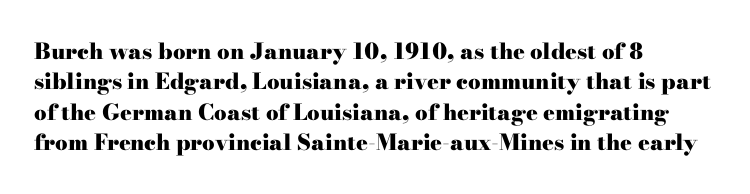
Q: Is the text bold? A: Yes.
Q: Is the text italic (slanted)? A: No, it is upright.
Q: Is the text underlined? A: No.
Q: How is the paragraph aligned? A: Left-aligned.
Q: Is the spacing between letters normal or unusually wide? A: Normal.
Q: Is the spacing between lines tight, normal or loose? A: Normal.
